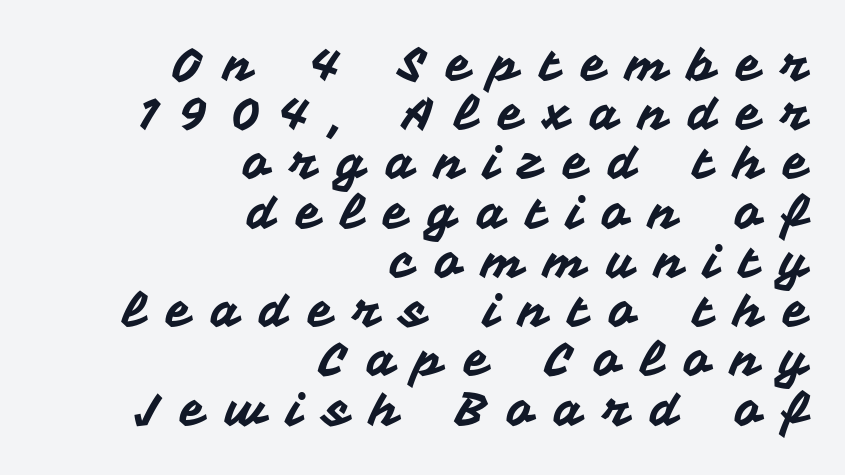
The image shows 46 px sans-serif type; set right-aligned, tight line spacing (1.07x), unusually wide letter spacing (+0.44 em), not underlined; medium stroke contrast and a medium x-height.
